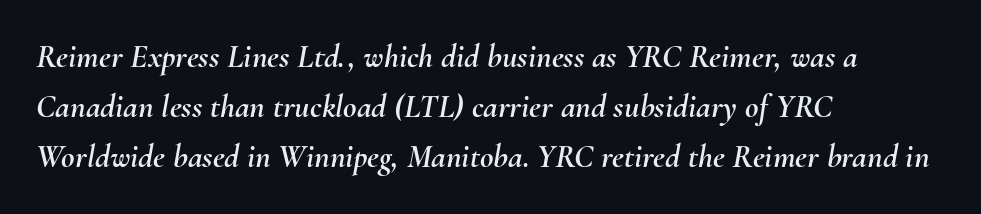
Letter spacing: default. A clean baseline with only descenders dipping below it. Is the type slanted? Yes — the strokes lean at a clear angle. You could not count columns in this text — the font is proportionally spaced. The setting favours the left margin, as ordinary paragraphs usually do. If you measured baseline to baseline, you'd find a middling distance.
